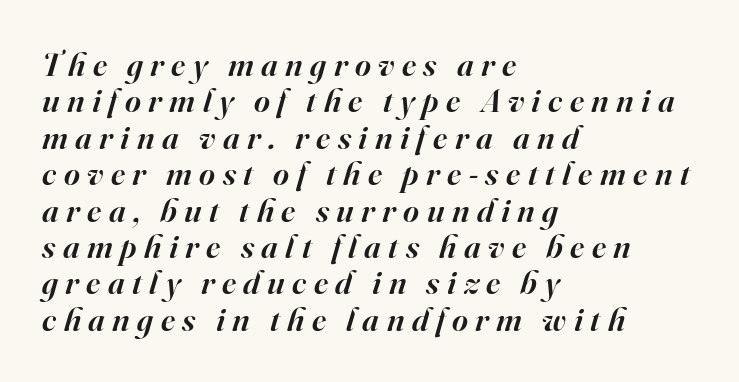
The gaps between neighbouring characters are conspicuously large. The rag falls on the right side of this text block. If you measured baseline to baseline, you'd find a short distance. This is serif lettering, the kind often seen in printed books. Clear beneath every line of the passage. The typography opts for an oblique posture over an upright one.
